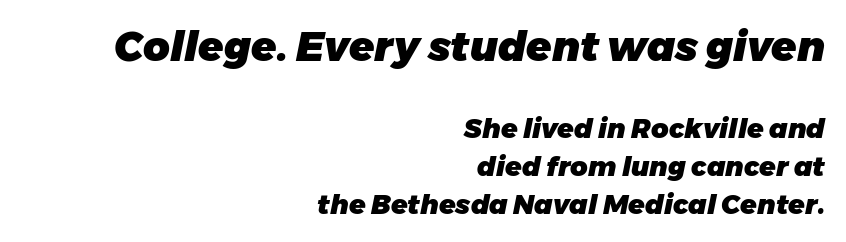
The image shows 41 px heavy type, italic (leaning right); set right-aligned, normal line spacing (1.4x), normal letter spacing, not underlined; the first (top) block is 1.52x larger; low stroke contrast and a medium x-height.
